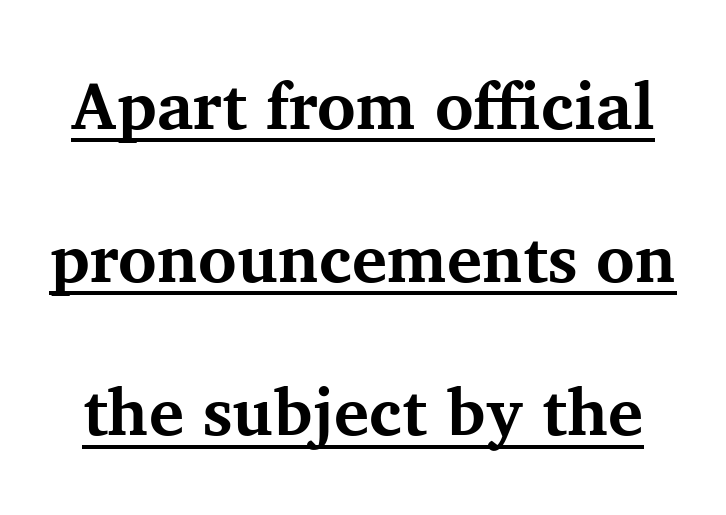
Typesetter's note: full bold, strokes at maximum text heaviness. You could fit nearly another row in the gap between these rows. The face used here appears with an underline applied. These lines keep a tight, regular rhythm from letter to letter. Are there feet on the stems? There are — it's a serif.
